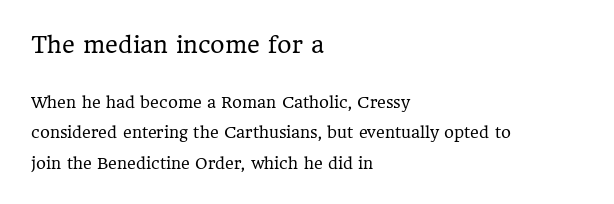
Q: Is the text bold? A: No.
Q: Is the text italic (slanted)? A: No, it is upright.
Q: Is the text underlined? A: No.
Q: How is the paragraph aligned? A: Left-aligned.
Q: Is the spacing between letters normal or unusually wide? A: Normal.
Q: Is the spacing between lines tight, normal or loose? A: Loose.
Q: Which block of text is set in a larger size, the first (top) or the second (bottom)? A: The first (top) one.
